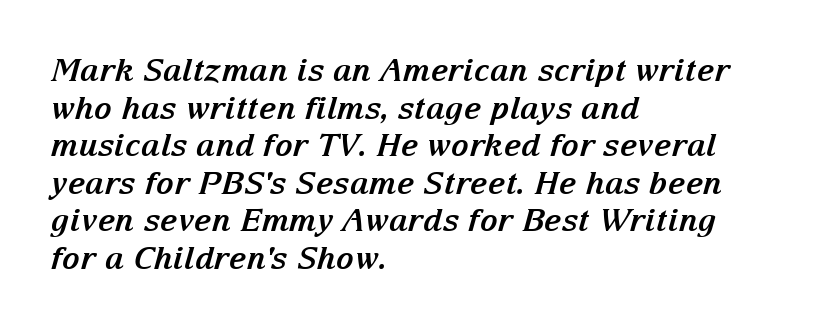
These lines are rendered in a variable-pitch font. I'd describe the lettering as bold — thick and assertive. Short and long lines alike share a common starting point at left. Inter-character spacing is left at the font's built-in metrics. Slant detected: the letters are inclined. Are there feet on the stems? There are — it's a serif.
